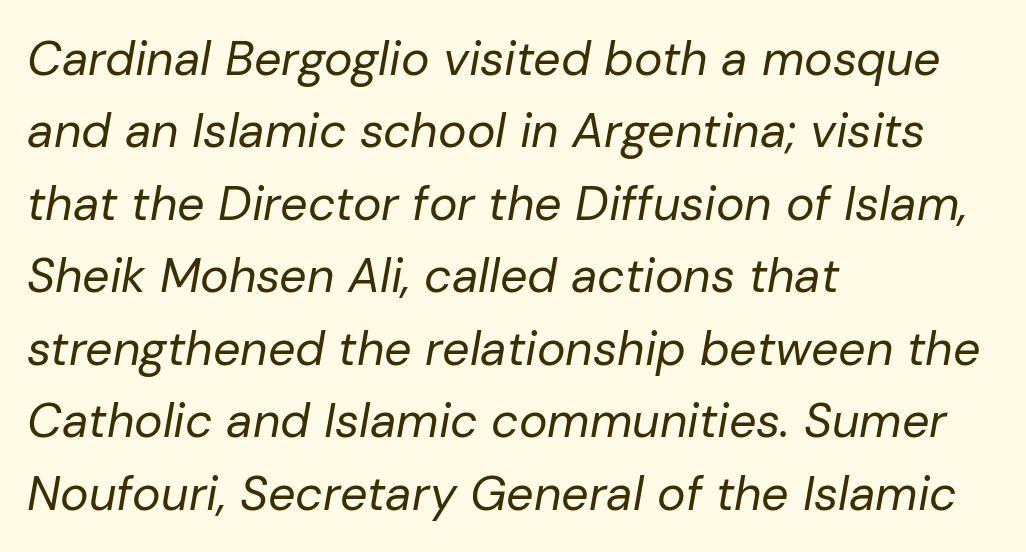
Q: Is the text bold? A: No.
Q: Is the text italic (slanted)? A: Yes, it leans right by about 10 degrees.
Q: Is the text underlined? A: No.
Q: How is the paragraph aligned? A: Left-aligned.
Q: Is the spacing between letters normal or unusually wide? A: Normal.
Q: Is the spacing between lines tight, normal or loose? A: Normal.
Q: Width (condensed, normal, or wide)? A: Normal.
Q: Stroke contrast? A: Low.
Q: x-height? A: Medium.
Q: Monospaced? A: No.
